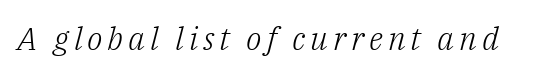
Q: Is the text bold? A: No.
Q: Is the text italic (slanted)? A: Yes, it leans right by about 14 degrees.
Q: Is the typeface a serif or a sans-serif typeface? A: Serif.
Q: Is the text underlined? A: No.
Q: Width (condensed, normal, or wide)? A: Normal.
Q: Stroke contrast? A: Low.
Q: x-height? A: Medium.
Q: Monospaced? A: No.
